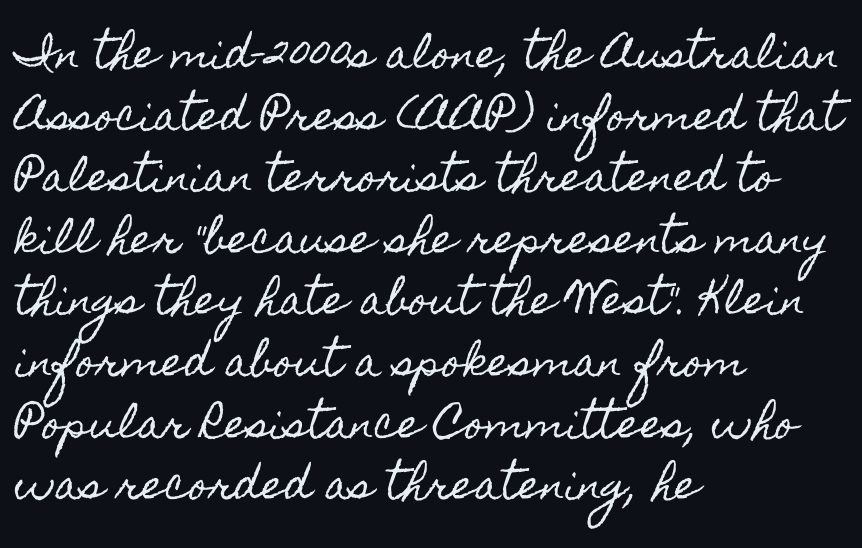
The image shows 39 px condensed type; set left-aligned, normal line spacing (1.58x), normal letter spacing, not underlined; a small x-height.
